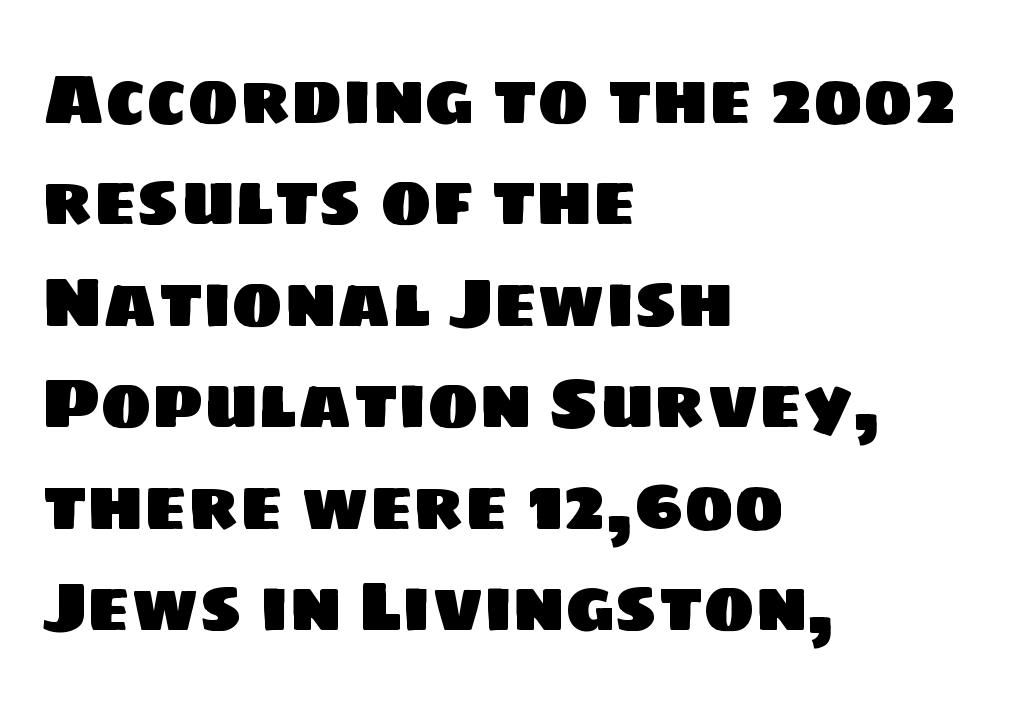
Notice how descenders clear the ascenders below comfortably — that's standard leading. Short note: letters normally spaced. The face used here is proportionally spaced, like ordinary book or web type. The string is rendered with underlining switched off. The paragraph shown leans on its left margin. The type family on display is of the sans-serif kind.
